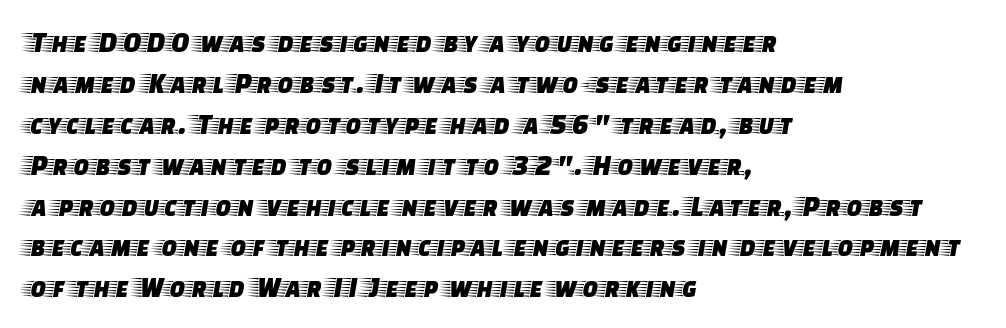
The image shows 29 px wide serif type; set left-aligned, normal line spacing (1.41x), normal letter spacing, not underlined; low stroke contrast and a large x-height.
